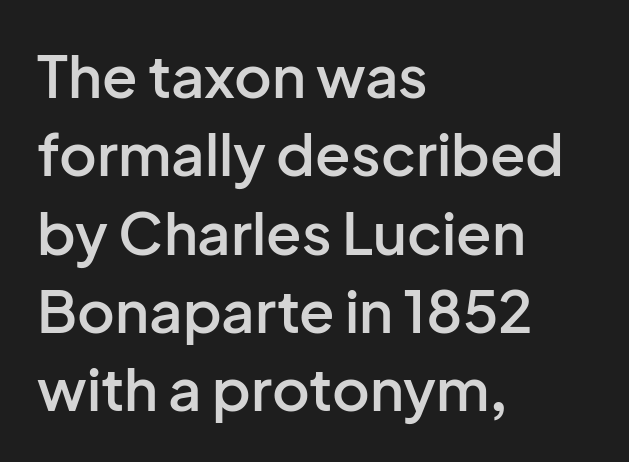
Look at the bottom of the vertical strokes: they stop flat, with no serifs. Short note: letters normally spaced. Spacing verdict: proportional, widths tailored to each character. Does the copy run flush right? No — it runs flush left. Descenders are the only things crossing below the line.
